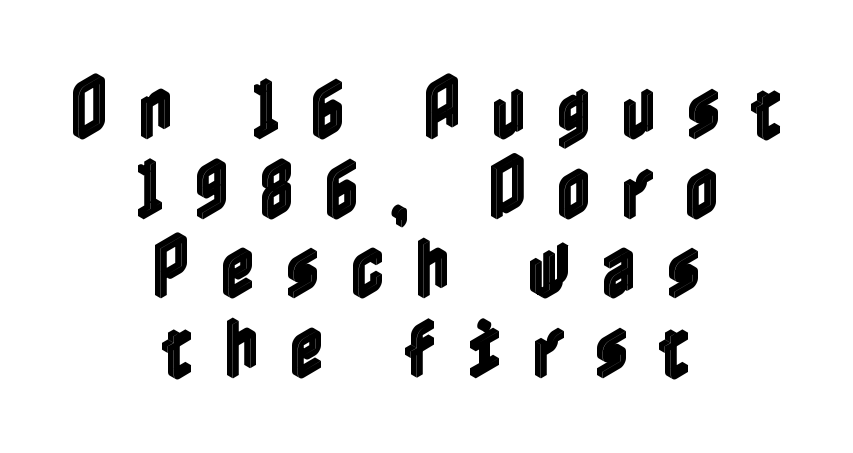
Is the block centered? Yes — each line is placed symmetrically about the middle. Quick note: not italic, upright. The passage shown is not underscored anywhere. The letterforms stand isolated, each surrounded by extra space.
